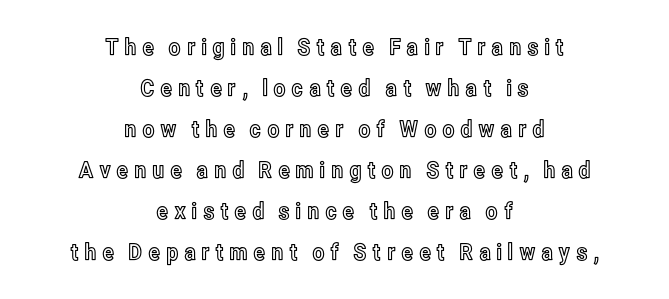
Q: Is the text italic (slanted)? A: No, it is upright.
Q: Is the text underlined? A: No.
Q: How is the paragraph aligned? A: Centered.
Q: Is the spacing between letters normal or unusually wide? A: Unusually wide.
